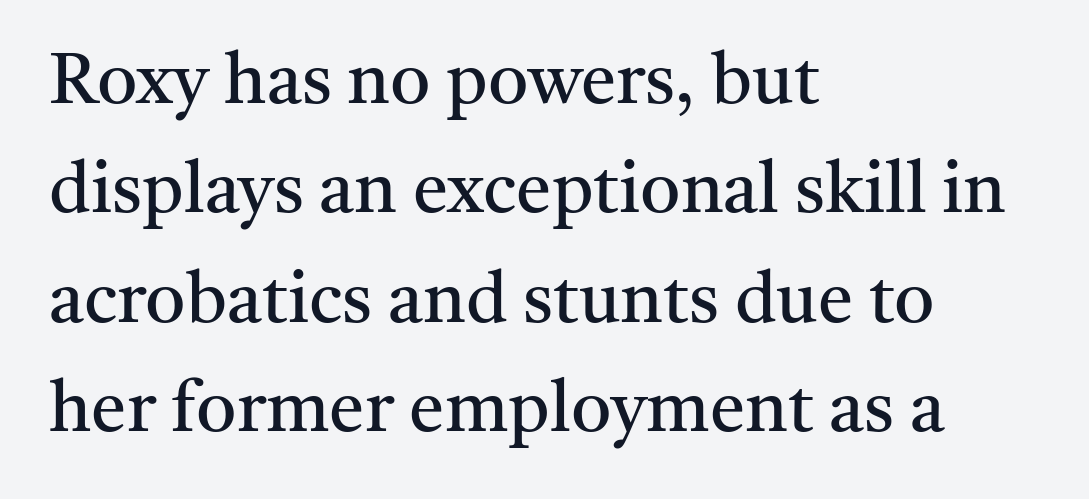
Is this a heavy cut? Hardly; it is regular or lighter. How are the letters spaced? Ordinarily, with no added tracking. Check the space under the baseline: it is left empty. Leftover space on each line is placed entirely after the last word. The passage shown is typed in a proportional face where columns would drift.
